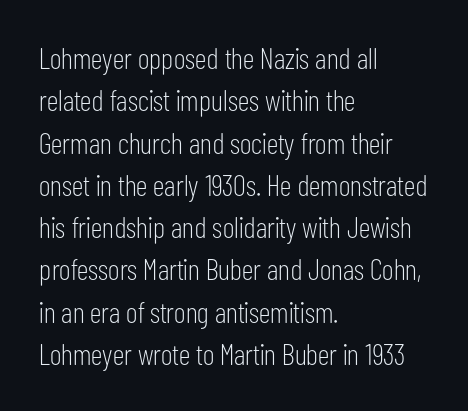
{"serif": "no", "italic": "no", "bold": "no", "weight": "light", "width": "condensed", "stroke_contrast": "low", "x_height": "medium", "monospaced": "no", "underline": "no", "align": "left", "line_spacing": "normal", "line_spacing_ratio": 1.41, "letter_spacing": "normal", "letter_spacing_em": 0.0, "glyph_px": 30}
